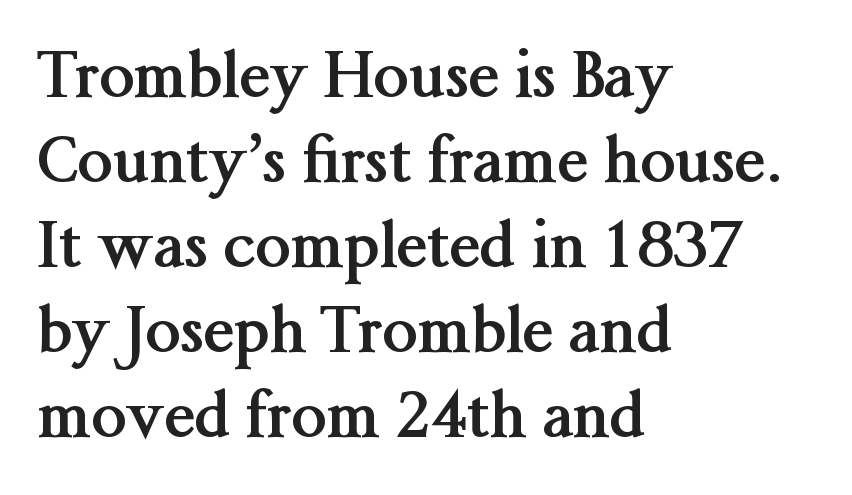
The characters look thick and weighty, a clear bold. Baseline-to-baseline distance is the conventional proportion of letter height. The setting favours the left margin, as ordinary paragraphs usually do. The tracking reads as untouched default to a designer's eye. To sum up the face: it has serifs. Posture: vertical.
